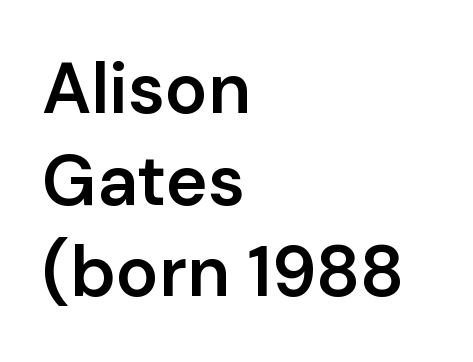
The image shows 71 px semibold sans-serif type, upright; set left-aligned, normal line spacing (1.29x), normal letter spacing, not underlined; low stroke contrast and a medium x-height.
